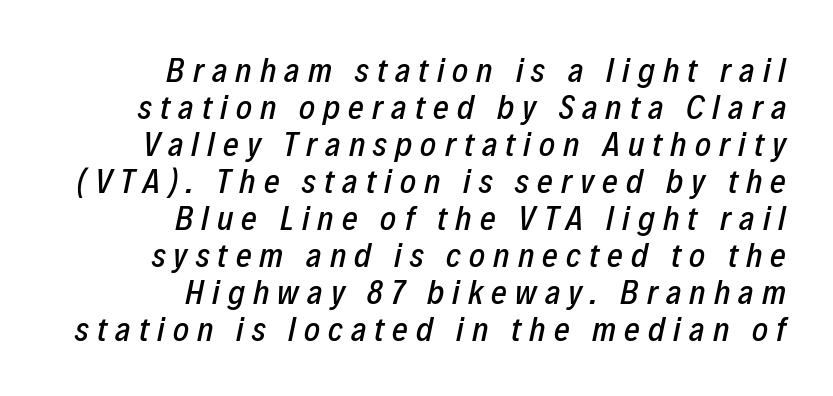
{"italic": "yes", "lean": "right", "slant_degrees": 12, "width": "condensed", "stroke_contrast": "low", "x_height": "medium", "monospaced": "no", "underline": "no", "align": "right", "line_spacing": "tight", "line_spacing_ratio": 1.09, "letter_spacing": "wide", "letter_spacing_em": 0.24, "glyph_px": 34}
